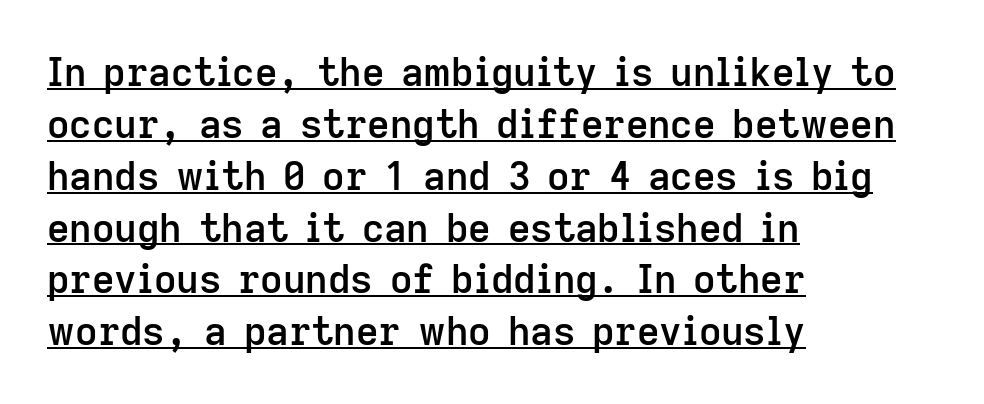
What decoration does the sample have? An underline. Spacing verdict: proportional, widths tailored to each character. Glyph-to-glyph distance matches everyday printed text. How would I describe the line gaps? Plain and ordinary. Is there any slant? The stems are plumb.
